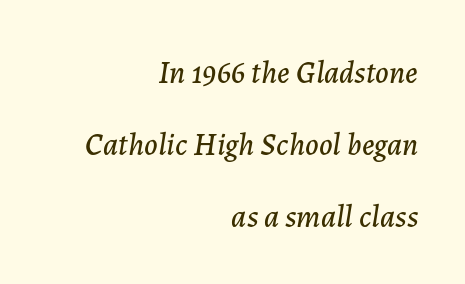
Q: Is the text italic (slanted)? A: Yes, it leans right by about 7 degrees.
Q: Is the text underlined? A: No.
Q: How is the paragraph aligned? A: Right-aligned.
Q: Is the spacing between letters normal or unusually wide? A: Normal.
Q: Is the spacing between lines tight, normal or loose? A: Loose.
Q: Width (condensed, normal, or wide)? A: Normal.
Q: Stroke contrast? A: Low.
Q: x-height? A: Medium.
Q: Monospaced? A: No.
